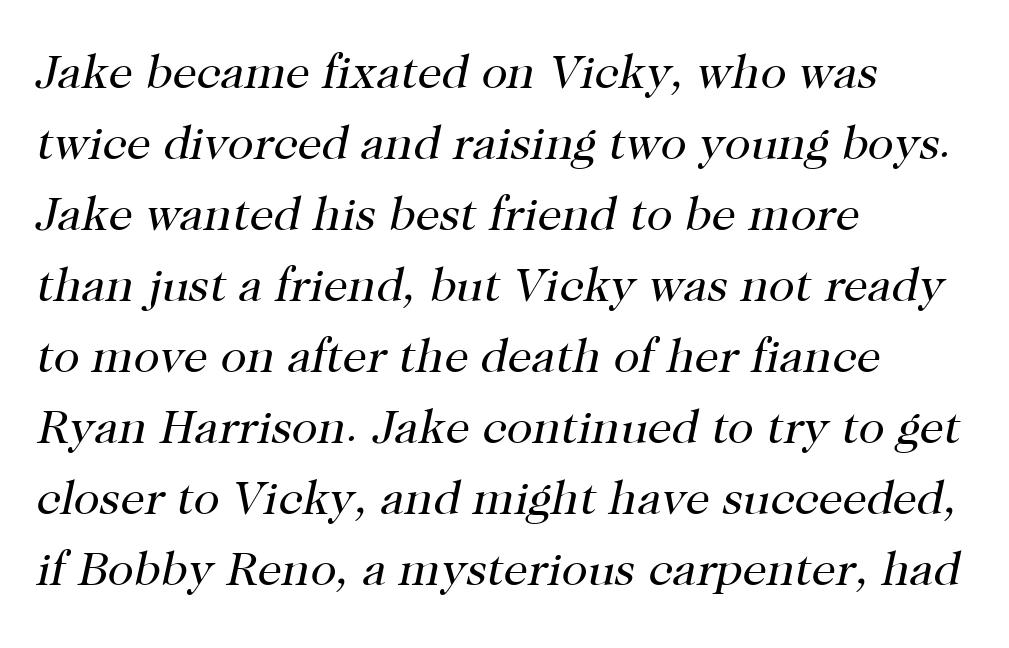
The image shows 48 px regular-weight serif type, italic (leaning right); set left-aligned, normal line spacing (1.48x), normal letter spacing, not underlined; high stroke contrast and a medium x-height.
